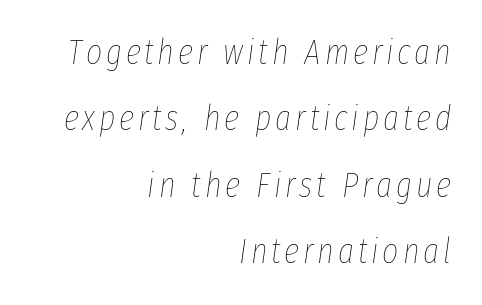
Q: Is the text bold? A: No.
Q: Is the text italic (slanted)? A: Yes, it leans right by about 8 degrees.
Q: Is the text underlined? A: No.
Q: How is the paragraph aligned? A: Right-aligned.
Q: Is the spacing between lines tight, normal or loose? A: Loose.
Q: Width (condensed, normal, or wide)? A: Condensed.
Q: Stroke contrast? A: Low.
Q: x-height? A: Medium.
Q: Monospaced? A: No.
